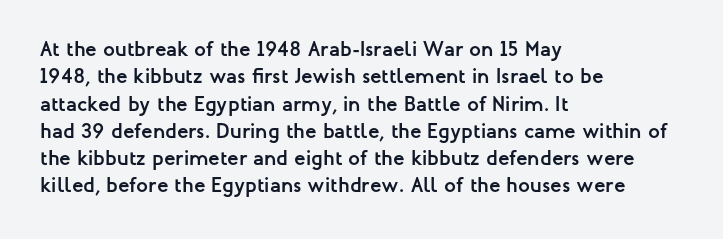
{"italic": "no", "bold": "yes", "underline": "no", "align": "left", "line_spacing": "normal", "line_spacing_ratio": 1.3, "letter_spacing": "normal", "letter_spacing_em": 0.0, "glyph_px": 21}
